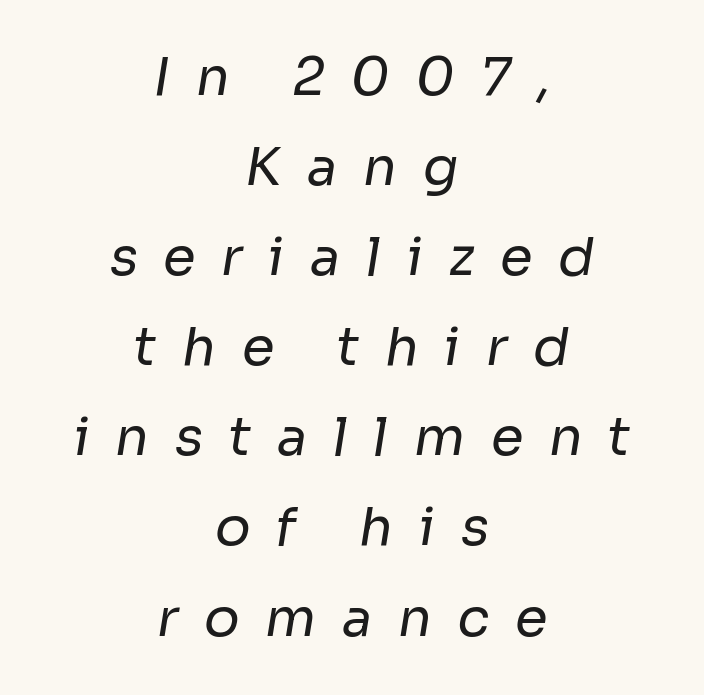
{"serif": "no", "bold": "no", "weight": "regular", "width": "normal", "stroke_contrast": "low", "x_height": "medium", "monospaced": "no", "underline": "no", "align": "center", "line_spacing": "normal", "line_spacing_ratio": 1.7, "letter_spacing": "wide", "letter_spacing_em": 0.48, "glyph_px": 53}
